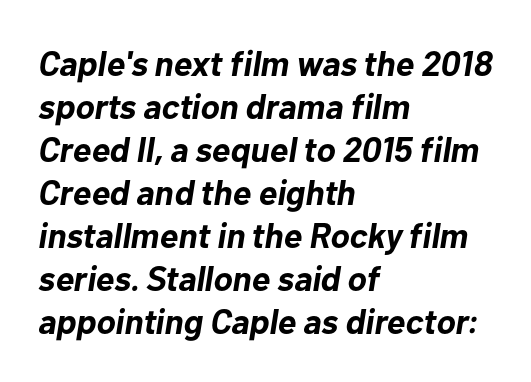
{"italic": "yes", "lean": "right", "slant_degrees": 10, "bold": "yes", "weight": "bold", "width": "normal", "stroke_contrast": "low", "x_height": "medium", "monospaced": "no", "underline": "no", "align": "left", "line_spacing_ratio": 1.23, "letter_spacing": "normal", "letter_spacing_em": 0.0, "glyph_px": 35}
